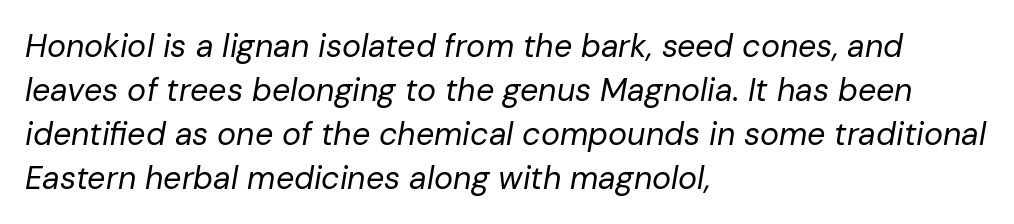
The passage shown stacks its lines at a standard gap. Each word holds together tightly as a unit, with standard inter-letter gaps. Nobody drew a line under any word here. Stems here are at most as thick as an everyday book face.
